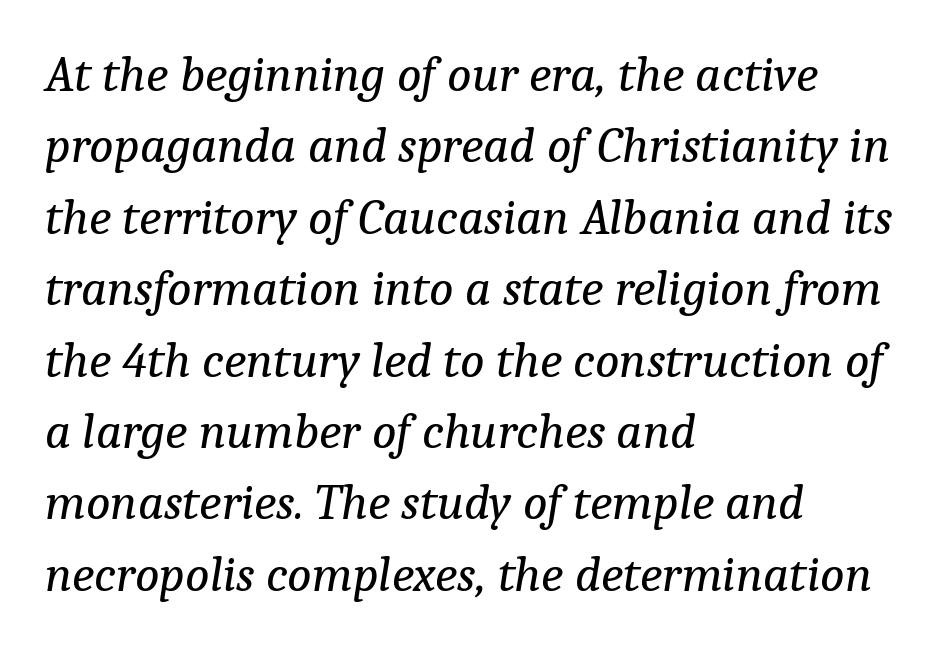
{"serif": "yes", "italic": "yes", "lean": "right", "slant_degrees": 9, "bold": "no", "weight": "regular", "width": "normal", "stroke_contrast": "low", "x_height": "medium", "monospaced": "no", "underline": "no", "align": "left", "line_spacing": "normal", "line_spacing_ratio": 1.4, "letter_spacing": "normal", "letter_spacing_em": 0.0, "glyph_px": 51}
